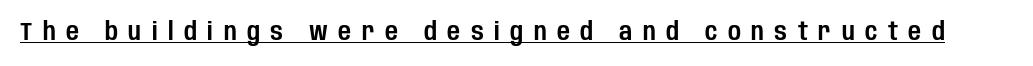
Q: Is the text italic (slanted)? A: No, it is upright.
Q: Is the text underlined? A: Yes.
Q: Is the spacing between letters normal or unusually wide? A: Unusually wide.
